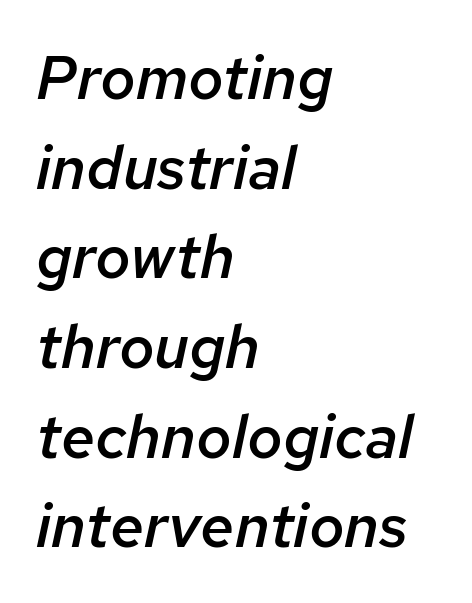
{"italic": "yes", "lean": "right", "slant_degrees": 12, "bold": "semi", "weight": "semibold", "width": "normal", "stroke_contrast": "low", "x_height": "medium", "monospaced": "no", "underline": "no", "align": "left", "line_spacing": "normal", "line_spacing_ratio": 1.47, "letter_spacing": "normal", "letter_spacing_em": 0.0, "glyph_px": 61}
